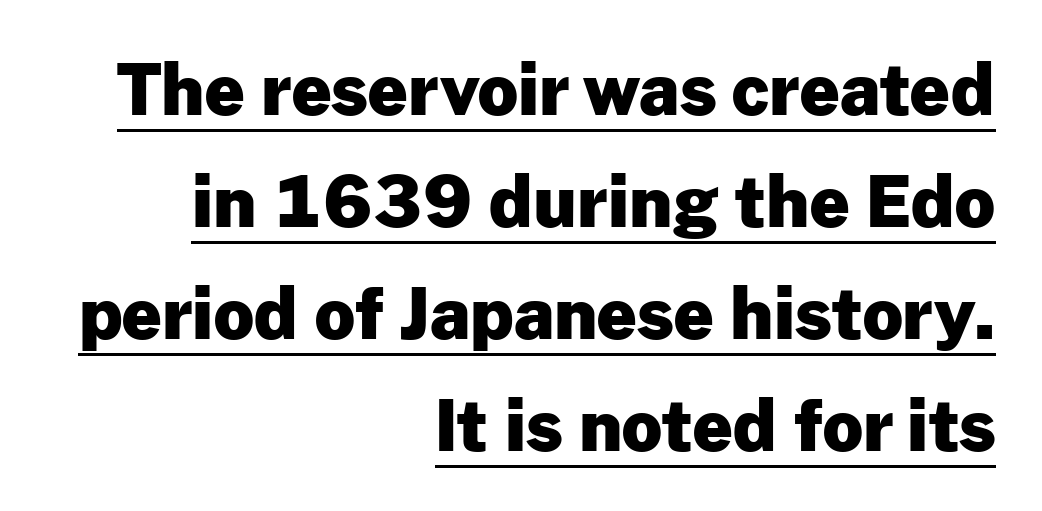
Q: Is the text bold? A: Yes.
Q: Is the text italic (slanted)? A: No, it is upright.
Q: Is the typeface a serif or a sans-serif typeface? A: Sans-serif.
Q: Is the text underlined? A: Yes.
Q: How is the paragraph aligned? A: Right-aligned.
Q: Is the spacing between letters normal or unusually wide? A: Normal.
Q: Is the spacing between lines tight, normal or loose? A: Normal.
Q: Width (condensed, normal, or wide)? A: Normal.
Q: Stroke contrast? A: Low.
Q: x-height? A: Medium.
Q: Monospaced? A: No.
